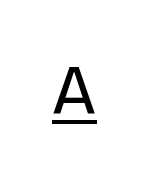
The image shows 69 px regular-weight sans-serif type, upright; set unusually wide letter spacing (+0.34 em), underlined; low stroke contrast and a large x-height.
